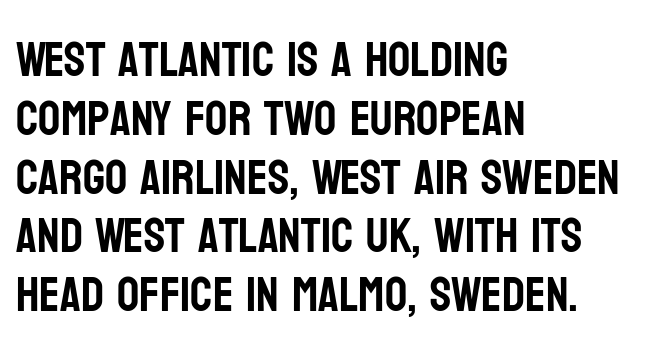
{"serif": "no", "italic": "no", "width": "condensed", "stroke_contrast": "low", "x_height": "large", "monospaced": "no", "underline": "no", "align": "left", "line_spacing_ratio": 1.2, "letter_spacing": "normal", "letter_spacing_em": 0.0, "glyph_px": 49}
